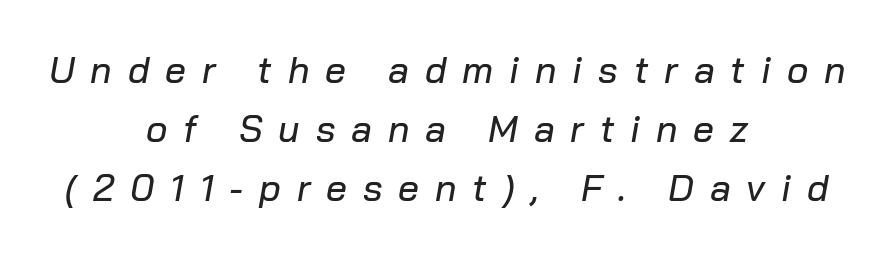
The image shows 37 px text type, italic (leaning right); set centered, normal line spacing (1.6x), unusually wide letter spacing (+0.43 em), not underlined; low stroke contrast and a medium x-height.
